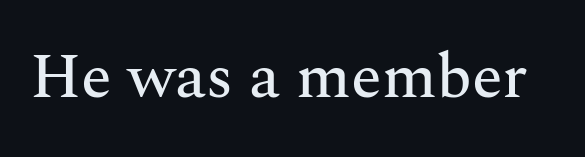
Descender tails drop into unmarked territory. In terms of letterform style, serifs are clearly present. You could not count columns in this text — the font is proportionally spaced. Every character sits straight up, as roman type does.
